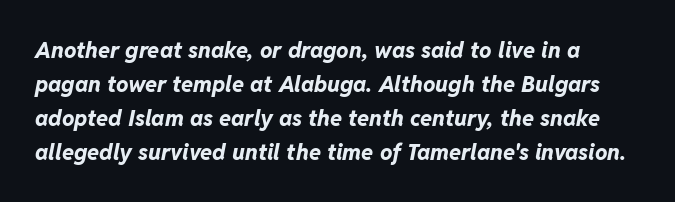
Q: Is the text bold? A: Yes.
Q: Is the text italic (slanted)? A: Yes, it leans right by about 11 degrees.
Q: Is the text underlined? A: No.
Q: Is the spacing between letters normal or unusually wide? A: Normal.
Q: Is the spacing between lines tight, normal or loose? A: Normal.
